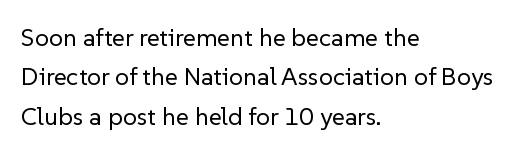
{"italic": "no", "bold": "no", "underline": "no", "align": "left", "line_spacing": "normal", "line_spacing_ratio": 1.58, "letter_spacing": "normal", "letter_spacing_em": 0.0, "glyph_px": 25}
